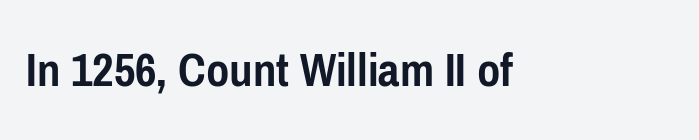
The image shows 51 px semibold, condensed sans-serif type, upright; set normal letter spacing, not underlined; low stroke contrast and a medium x-height.
